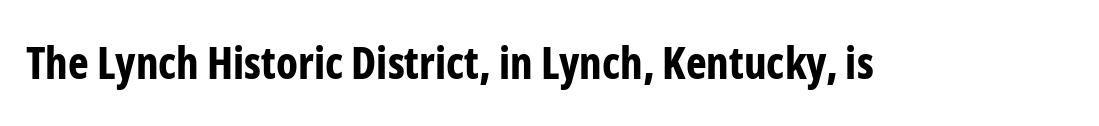
{"serif": "no", "italic": "no", "bold": "yes", "weight": "bold", "width": "condensed", "stroke_contrast": "low", "x_height": "medium", "monospaced": "no", "underline": "no", "letter_spacing": "normal", "letter_spacing_em": 0.0, "glyph_px": 44}
